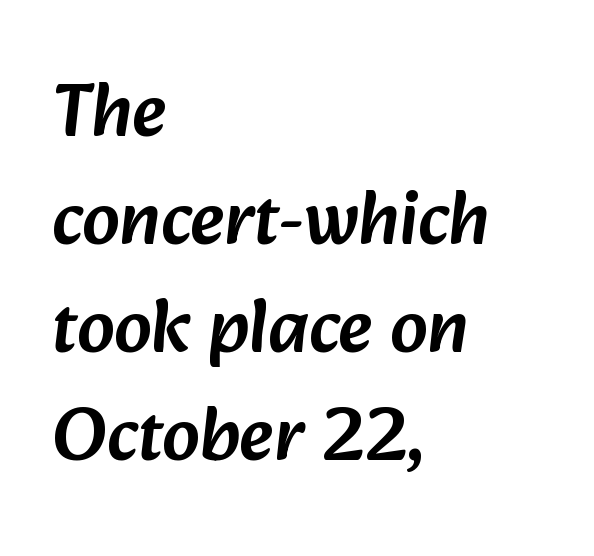
The image shows 75 px sans-serif type; set left-aligned, normal line spacing (1.44x), normal letter spacing, not underlined; low stroke contrast and a medium x-height.
